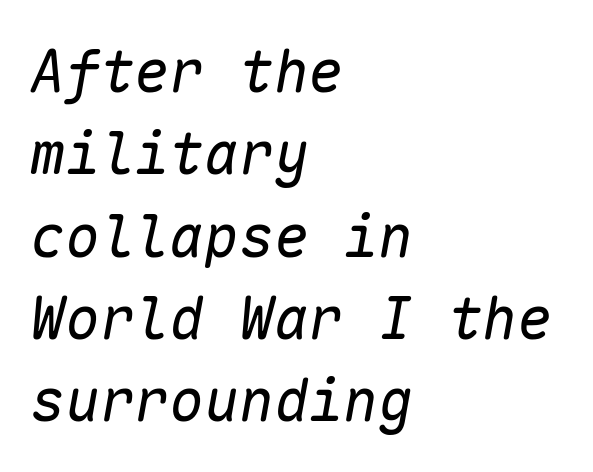
{"italic": "yes", "lean": "right", "slant_degrees": 10, "bold": "no", "weight": "regular", "width": "normal", "stroke_contrast": "low", "x_height": "medium", "monospaced": "yes", "underline": "no", "align": "left", "line_spacing": "normal", "line_spacing_ratio": 1.42, "letter_spacing": "normal", "letter_spacing_em": 0.0, "glyph_px": 58}
